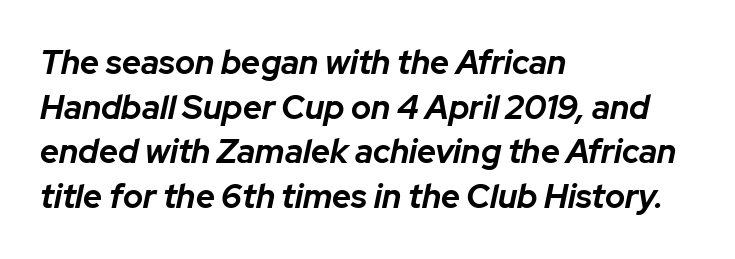
The image shows 33 px bold type, italic (leaning right); set left-aligned, normal line spacing (1.35x), normal letter spacing, not underlined; low stroke contrast and a medium x-height.
